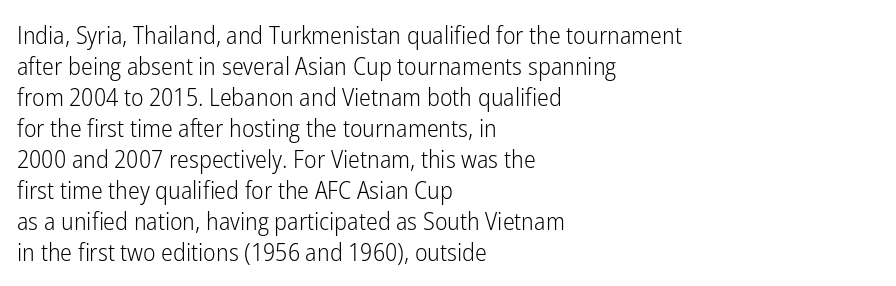
{"italic": "no", "bold": "no", "underline": "no", "align": "left", "line_spacing_ratio": 1.24, "letter_spacing": "normal", "letter_spacing_em": 0.0, "glyph_px": 25}
